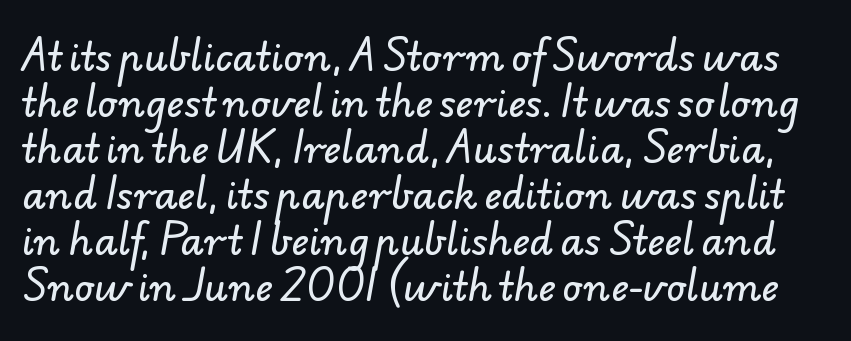
Q: Is the typeface a serif or a sans-serif typeface? A: Sans-serif.
Q: Is the text underlined? A: No.
Q: Is the spacing between letters normal or unusually wide? A: Normal.
Q: Width (condensed, normal, or wide)? A: Normal.
Q: Stroke contrast? A: Low.
Q: x-height? A: Small.
Q: Monospaced? A: No.
